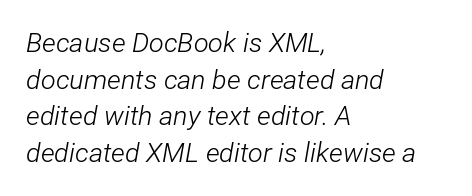
Q: Is the text bold? A: No.
Q: Is the text italic (slanted)? A: Yes, it leans right by about 12 degrees.
Q: Is the text underlined? A: No.
Q: How is the paragraph aligned? A: Left-aligned.
Q: Is the spacing between letters normal or unusually wide? A: Normal.
Q: Is the spacing between lines tight, normal or loose? A: Normal.
